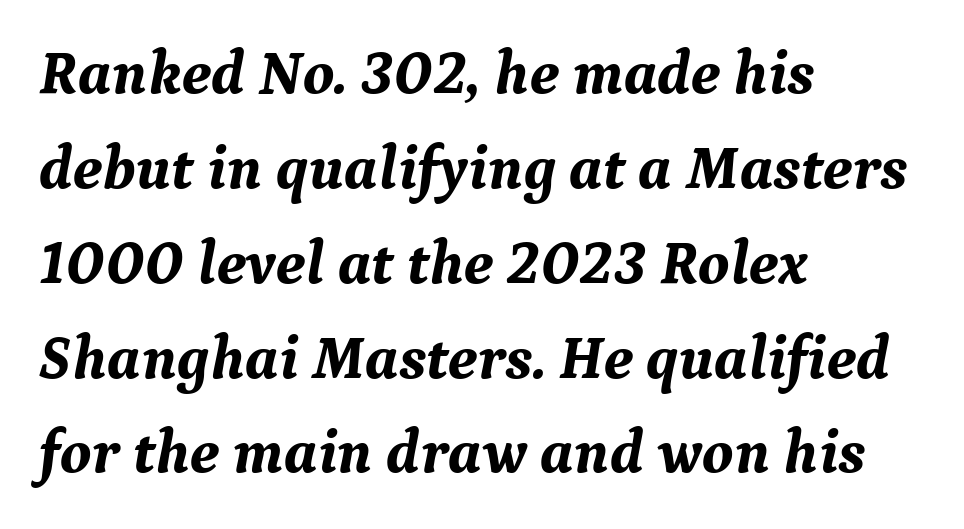
Q: Is the text bold? A: Yes.
Q: Is the text italic (slanted)? A: Yes, it leans right by about 9 degrees.
Q: Is the typeface a serif or a sans-serif typeface? A: Serif.
Q: Is the text underlined? A: No.
Q: How is the paragraph aligned? A: Left-aligned.
Q: Is the spacing between letters normal or unusually wide? A: Normal.
Q: Is the spacing between lines tight, normal or loose? A: Normal.
Q: Width (condensed, normal, or wide)? A: Normal.
Q: Stroke contrast? A: Medium.
Q: x-height? A: Medium.
Q: Monospaced? A: No.
